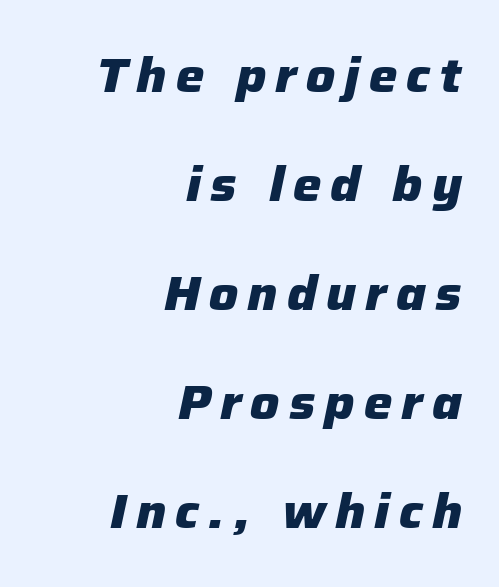
Q: Is the text bold? A: Yes.
Q: Is the text italic (slanted)? A: Yes, it leans right by about 12 degrees.
Q: Is the text underlined? A: No.
Q: How is the paragraph aligned? A: Right-aligned.
Q: Is the spacing between lines tight, normal or loose? A: Loose.
Q: Width (condensed, normal, or wide)? A: Normal.
Q: Stroke contrast? A: Low.
Q: x-height? A: Medium.
Q: Monospaced? A: No.
